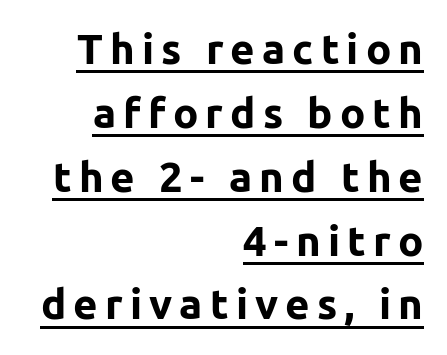
Letterform terminals end flat and unadorned throughout the passage. Here the designer chose a conventional face with non-uniform glyph widths. When letters stand straight like this, we call the style roman or upright. Strokes here are thick enough to call this a true bold. The face used here appears with an underline applied.
